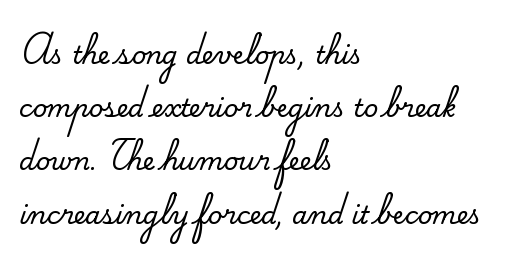
Q: Is the text italic (slanted)? A: Yes.
Q: Is the text underlined? A: No.
Q: How is the paragraph aligned? A: Left-aligned.
Q: Is the spacing between letters normal or unusually wide? A: Normal.
Q: Is the spacing between lines tight, normal or loose? A: Loose.
